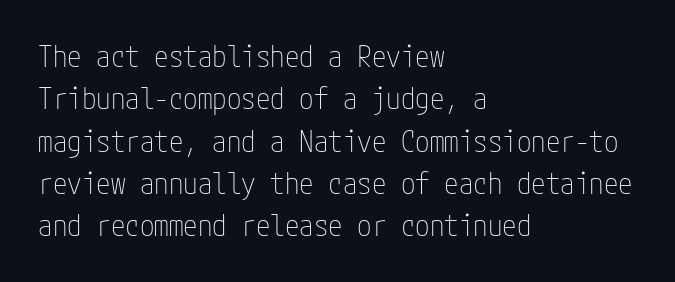
Q: Is the text bold? A: No.
Q: Is the text italic (slanted)? A: No, it is upright.
Q: Is the typeface a serif or a sans-serif typeface? A: Sans-serif.
Q: Is the text underlined? A: No.
Q: How is the paragraph aligned? A: Left-aligned.
Q: Is the spacing between letters normal or unusually wide? A: Normal.
Q: Is the spacing between lines tight, normal or loose? A: Normal.
Q: Width (condensed, normal, or wide)? A: Condensed.
Q: Stroke contrast? A: Low.
Q: x-height? A: Medium.
